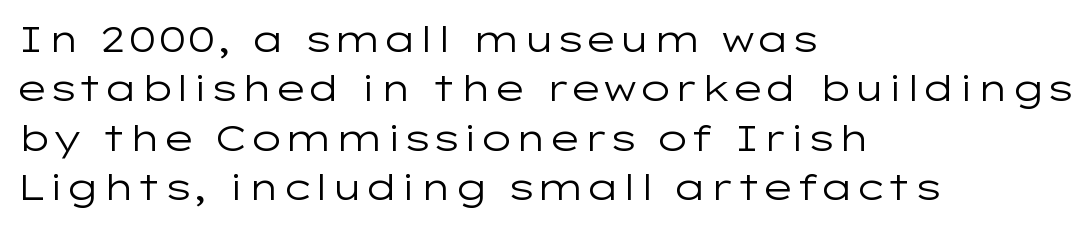
The image shows 36 px regular-weight, wide sans-serif type, upright; set left-aligned, normal line spacing (1.37x), normal letter spacing, not underlined; low stroke contrast and a medium x-height.
